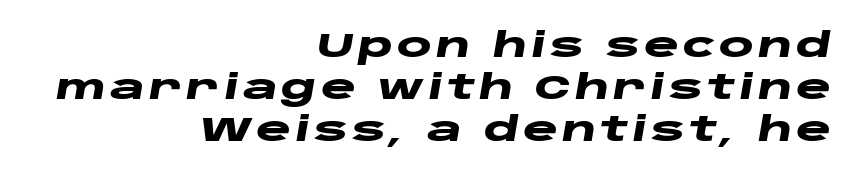
Q: Is the text bold? A: Yes.
Q: Is the text italic (slanted)? A: Yes, it leans right by about 10 degrees.
Q: Is the text underlined? A: No.
Q: How is the paragraph aligned? A: Right-aligned.
Q: Is the spacing between lines tight, normal or loose? A: Normal.
Q: Width (condensed, normal, or wide)? A: Wide.
Q: Stroke contrast? A: Low.
Q: x-height? A: Large.
Q: Monospaced? A: No.
